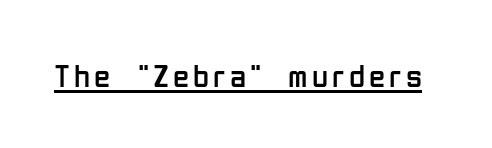
Q: Is the text bold? A: No.
Q: Is the text italic (slanted)? A: No, it is upright.
Q: Is the typeface a serif or a sans-serif typeface? A: Sans-serif.
Q: Is the text underlined? A: Yes.
Q: Width (condensed, normal, or wide)? A: Condensed.
Q: Stroke contrast? A: Low.
Q: x-height? A: Medium.
Q: Monospaced? A: No.
